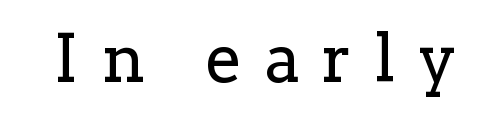
You can tell from the footed stems that serif type was used. Ink coverage per letter is moderate at most. Lines of text with bare space underneath. A typesetter would mark this as roman, not italic.
